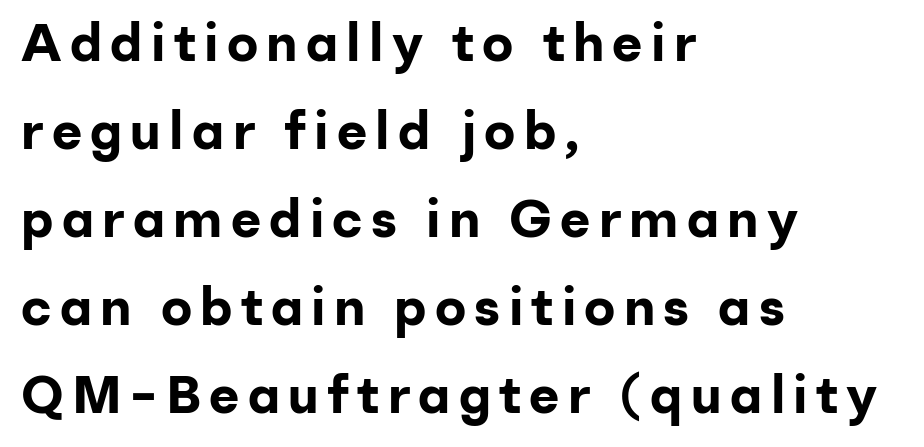
{"serif": "no", "italic": "no", "bold": "yes", "weight": "bold", "width": "normal", "stroke_contrast": "low", "x_height": "medium", "monospaced": "no", "underline": "no", "align": "left", "line_spacing": "normal", "line_spacing_ratio": 1.69, "glyph_px": 52}
